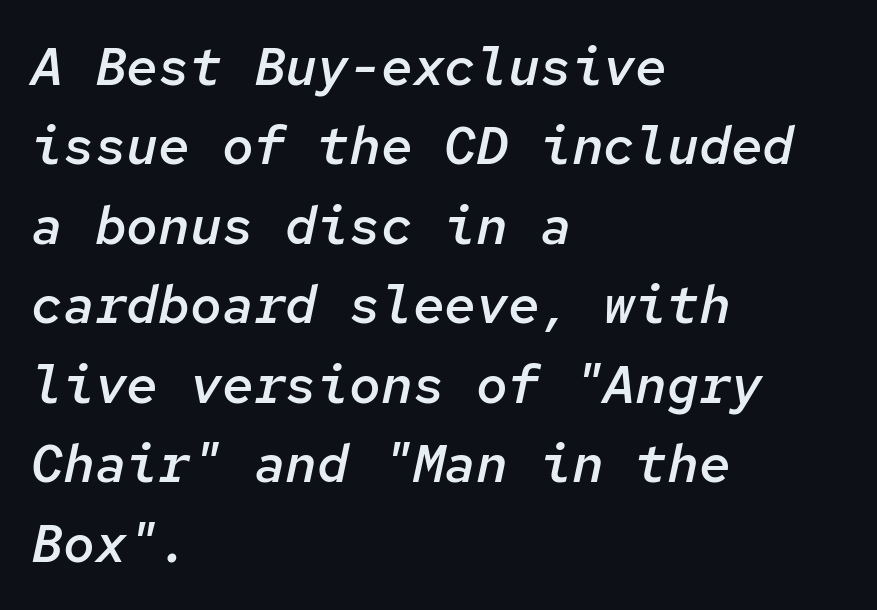
Q: Is the text bold? A: Semi-bold.
Q: Is the text italic (slanted)? A: Yes, it leans right by about 12 degrees.
Q: Is the text underlined? A: No.
Q: How is the paragraph aligned? A: Left-aligned.
Q: Is the spacing between letters normal or unusually wide? A: Normal.
Q: Is the spacing between lines tight, normal or loose? A: Normal.
Q: Width (condensed, normal, or wide)? A: Normal.
Q: Stroke contrast? A: Low.
Q: x-height? A: Medium.
Q: Monospaced? A: Yes.
